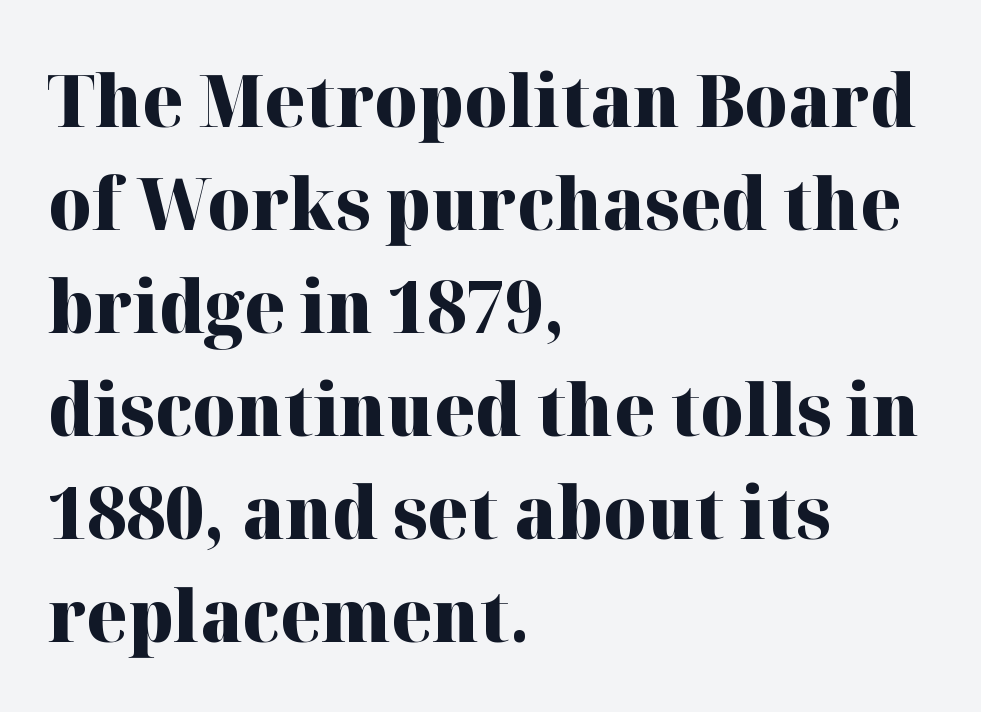
The image shows 73 px heavy serif type, upright; set left-aligned, normal line spacing (1.41x), normal letter spacing, not underlined; high stroke contrast and a medium x-height.
